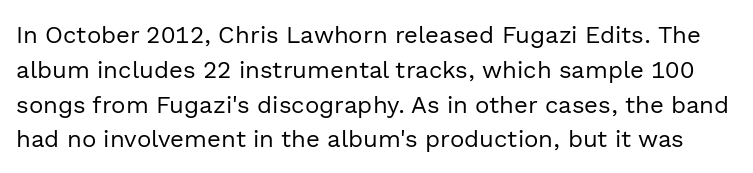
Q: Is the text bold? A: No.
Q: Is the text italic (slanted)? A: No, it is upright.
Q: Is the text underlined? A: No.
Q: Is the spacing between letters normal or unusually wide? A: Normal.
Q: Is the spacing between lines tight, normal or loose? A: Normal.
